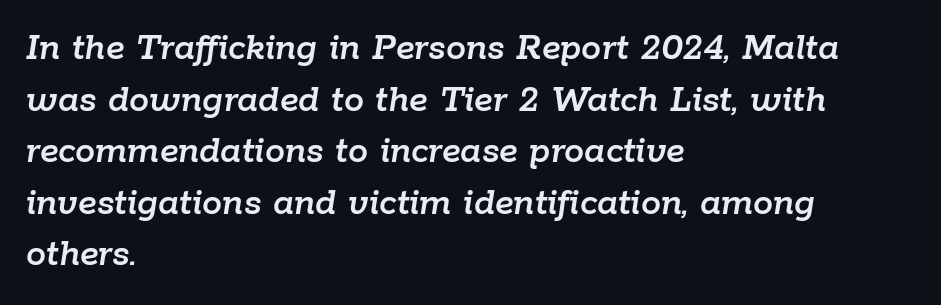
{"italic": "yes", "lean": "right", "slant_degrees": 9, "width": "normal", "stroke_contrast": "low", "x_height": "medium", "monospaced": "no", "underline": "no", "align": "left", "line_spacing": "normal", "line_spacing_ratio": 1.29, "letter_spacing": "normal", "letter_spacing_em": 0.0, "glyph_px": 40}
